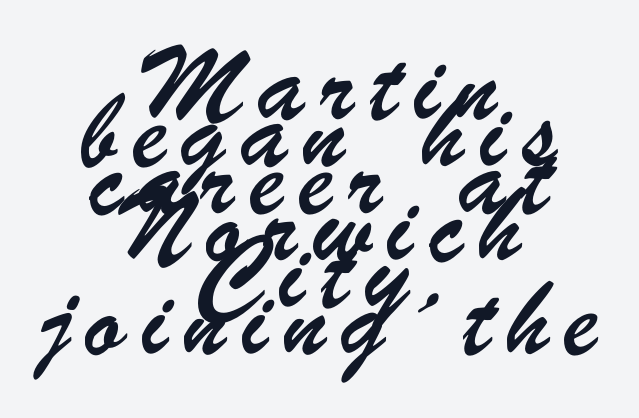
{"serif": "no", "width": "condensed", "stroke_contrast": "low", "x_height": "small", "monospaced": "no", "underline": "no", "align": "center", "line_spacing": "tight", "line_spacing_ratio": 1.0, "letter_spacing": "wide", "letter_spacing_em": 0.31, "glyph_px": 47}
